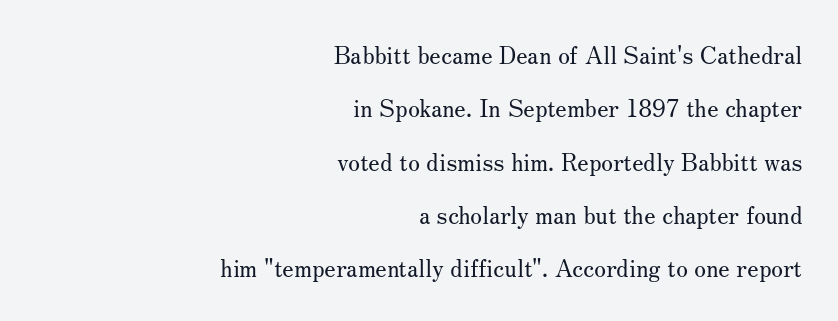
Bold? No — there's no thickening of the strokes. Regarding leading, the lines here are spaced well apart. Characters follow at the spacing the type designer built in. The type sits square on the baseline with zero lean.
